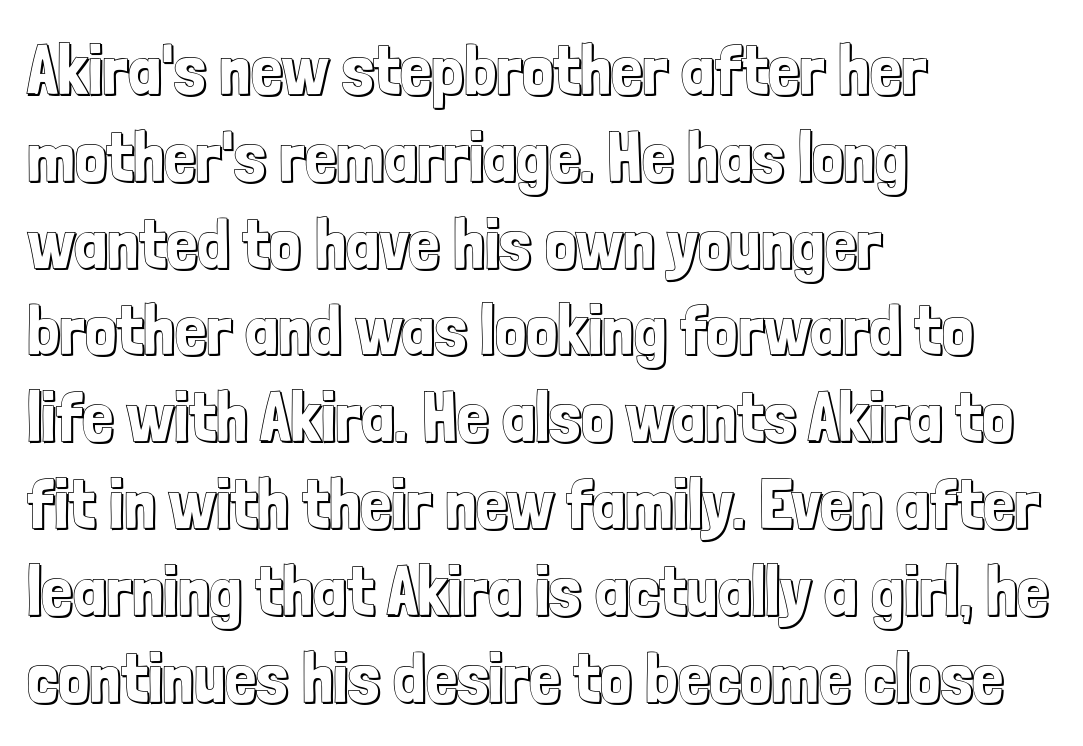
{"italic": "no", "width": "condensed", "x_height": "medium", "monospaced": "no", "underline": "no", "align": "left", "line_spacing_ratio": 1.24, "letter_spacing": "normal", "letter_spacing_em": 0.0, "glyph_px": 70}
